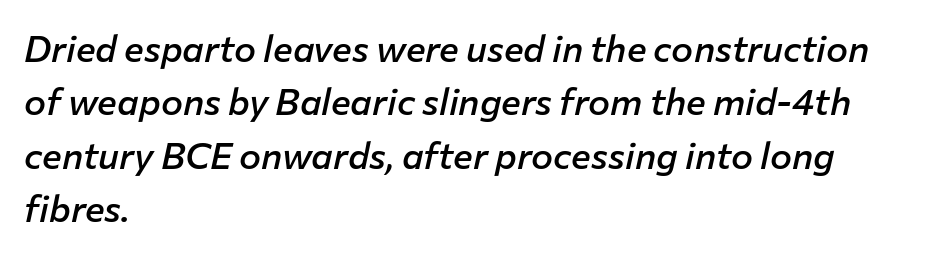
Q: Is the text bold? A: Semi-bold.
Q: Is the text italic (slanted)? A: Yes, it leans right by about 12 degrees.
Q: Is the text underlined? A: No.
Q: How is the paragraph aligned? A: Left-aligned.
Q: Is the spacing between letters normal or unusually wide? A: Normal.
Q: Is the spacing between lines tight, normal or loose? A: Normal.
Q: Width (condensed, normal, or wide)? A: Normal.
Q: Stroke contrast? A: Low.
Q: x-height? A: Medium.
Q: Monospaced? A: No.
